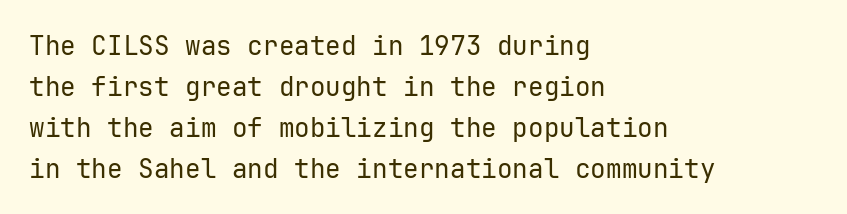
The image shows 26 px text type, upright; set left-aligned, normal line spacing (1.58x), normal letter spacing, not underlined.
